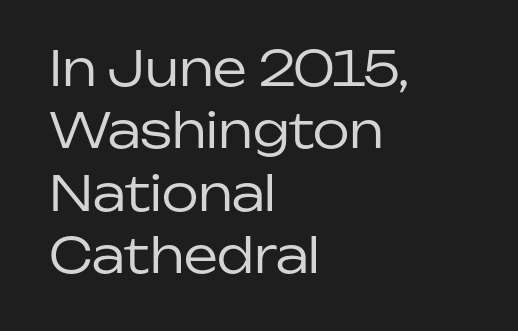
You can tell from the bare stems that sans-serif type was used. Each letter keeps its own natural width here, so spacing adapts to shape. A student would call this left alignment; a typographer would say flush left, rag right. The type is set solid horizontally, with unmodified tracking. Every stem runs plumb, perpendicular to the baseline. Plain, unruled lines of type.
